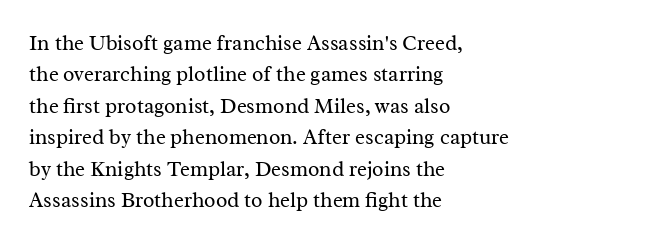
{"italic": "no", "bold": "no", "underline": "no", "align": "left", "line_spacing": "normal", "line_spacing_ratio": 1.5, "letter_spacing": "normal", "letter_spacing_em": 0.0, "glyph_px": 21}
